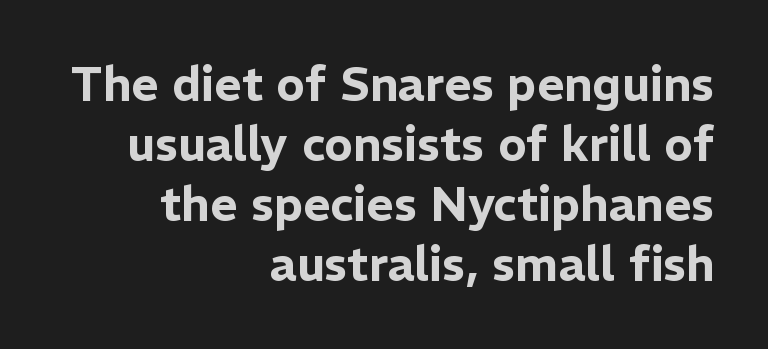
This sample has the flowing, uneven cadence of proportional lettering. This sample is right-justified, so line beginnings fall wherever the words allow. Quick note: not italic, upright. In terms of letterform style, serifs are entirely absent. Underlining? Definitely not there. The leading is moderate, giving the passage an even texture.
